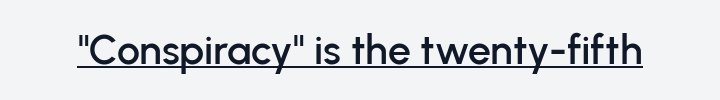
Tracking value appears to be zero — textbook default spacing. Rendered with straight, roman letterforms. Is this a fixed-width face? No — the glyphs have proportional, varying widths. The typesetter has applied underlining to the passage shown.
